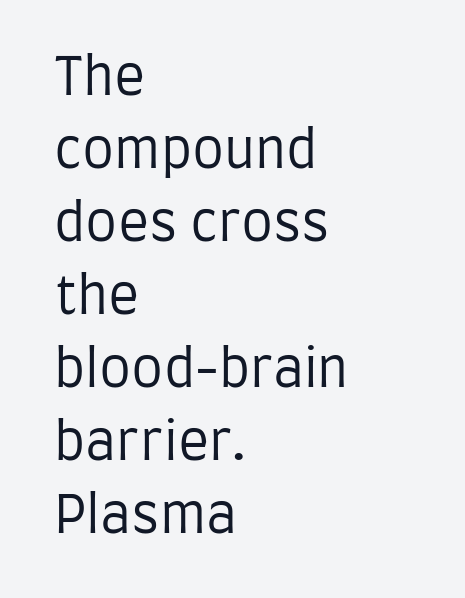
Left-aligned paragraph, ragged on the right. The font family rendered here belongs to the sans-serif group. The rendering uses a moderate line-height, typical for paragraphs. No chunkiness to these letters — they're not bold.
